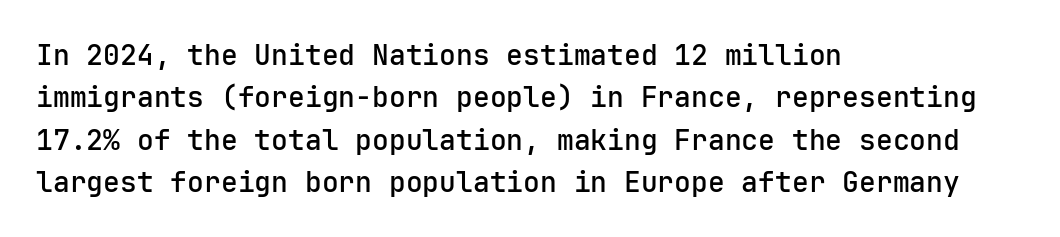
{"serif": "no", "italic": "no", "bold": "semi", "weight": "semibold", "width": "normal", "stroke_contrast": "low", "x_height": "medium", "underline": "no", "align": "left", "line_spacing": "normal", "line_spacing_ratio": 1.51, "letter_spacing": "normal", "letter_spacing_em": 0.0, "glyph_px": 28}
